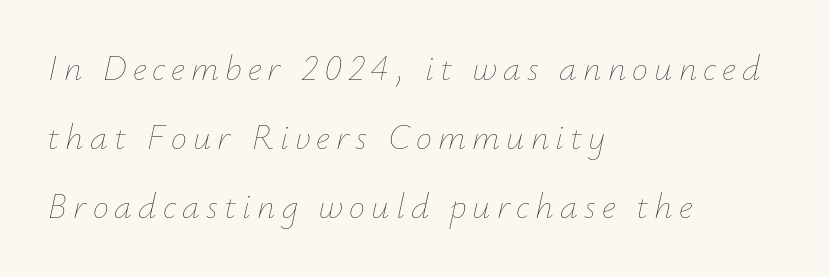
{"italic": "yes", "lean": "right", "slant_degrees": 12, "bold": "no", "weight": "thin", "width": "normal", "stroke_contrast": "low", "x_height": "small", "monospaced": "no", "underline": "no", "align": "left", "line_spacing": "loose", "line_spacing_ratio": 1.92, "glyph_px": 36}
